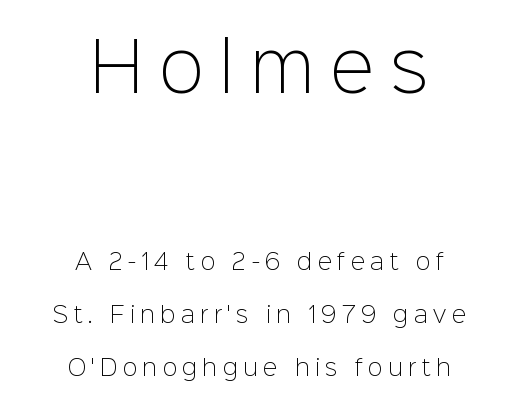
The image shows 67 px light sans-serif type, upright; set centered, loose line spacing (2.4x), unusually wide letter spacing (+0.24 em), not underlined; the first (top) block is 3.05x larger; low stroke contrast and a medium x-height.
